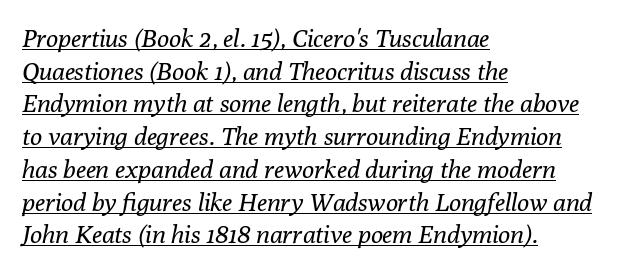
Q: Is the text bold? A: No.
Q: Is the text italic (slanted)? A: Yes, it leans right by about 10 degrees.
Q: Is the text underlined? A: Yes.
Q: How is the paragraph aligned? A: Left-aligned.
Q: Is the spacing between letters normal or unusually wide? A: Normal.
Q: Is the spacing between lines tight, normal or loose? A: Normal.
